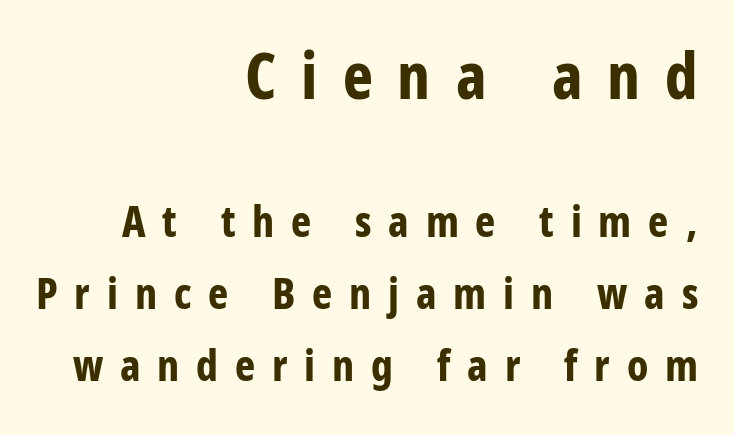
{"serif": "no", "italic": "no", "bold": "yes", "weight": "bold", "width": "condensed", "stroke_contrast": "low", "x_height": "large", "monospaced": "no", "underline": "no", "align": "right", "line_spacing": "normal", "line_spacing_ratio": 1.68, "letter_spacing": "wide", "letter_spacing_em": 0.39, "larger_block": "first", "size_ratio": 1.49, "glyph_px": 64}
